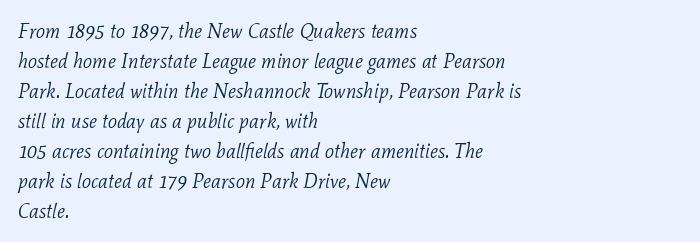
The image shows 20 px text type, italic (leaning right); set left-aligned, normal line spacing (1.5x), normal letter spacing, not underlined.
